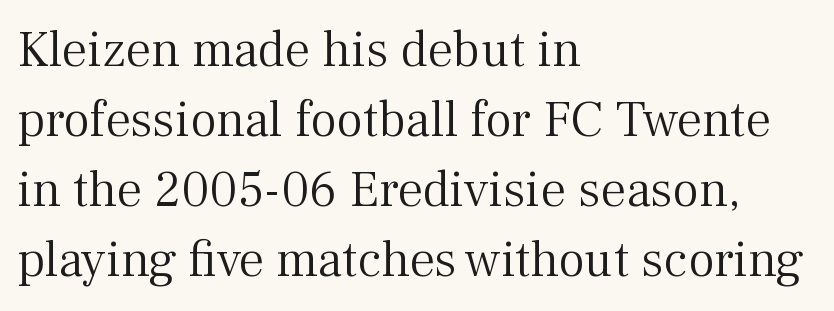
Q: Is the text bold? A: No.
Q: Is the text italic (slanted)? A: No, it is upright.
Q: Is the typeface a serif or a sans-serif typeface? A: Serif.
Q: Is the text underlined? A: No.
Q: How is the paragraph aligned? A: Left-aligned.
Q: Is the spacing between letters normal or unusually wide? A: Normal.
Q: Is the spacing between lines tight, normal or loose? A: Normal.
Q: Width (condensed, normal, or wide)? A: Normal.
Q: Stroke contrast? A: Medium.
Q: x-height? A: Medium.
Q: Monospaced? A: No.
